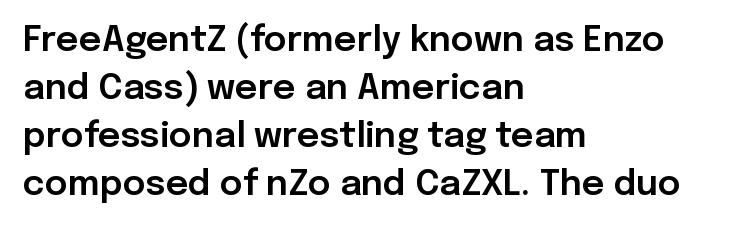
{"serif": "no", "italic": "no", "width": "normal", "stroke_contrast": "low", "x_height": "medium", "monospaced": "no", "underline": "no", "align": "left", "line_spacing": "normal", "line_spacing_ratio": 1.37, "letter_spacing": "normal", "letter_spacing_em": 0.0, "glyph_px": 35}
